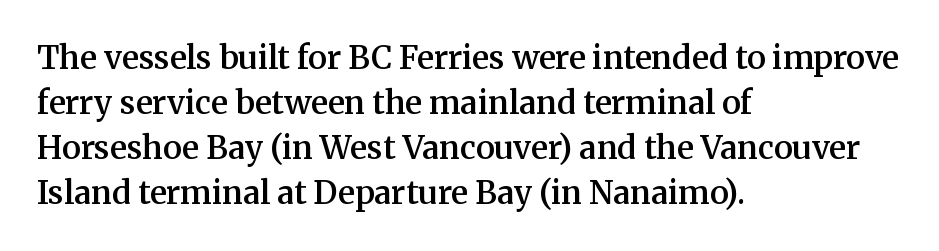
Q: Is the text bold? A: Semi-bold.
Q: Is the text italic (slanted)? A: No, it is upright.
Q: Is the typeface a serif or a sans-serif typeface? A: Serif.
Q: Is the text underlined? A: No.
Q: How is the paragraph aligned? A: Left-aligned.
Q: Is the spacing between letters normal or unusually wide? A: Normal.
Q: Is the spacing between lines tight, normal or loose? A: Normal.
Q: Width (condensed, normal, or wide)? A: Normal.
Q: Stroke contrast? A: Medium.
Q: x-height? A: Medium.
Q: Monospaced? A: No.
